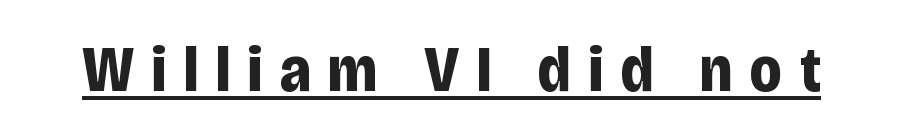
{"serif": "no", "italic": "no", "bold": "yes", "weight": "bold", "width": "condensed", "stroke_contrast": "low", "x_height": "large", "monospaced": "no", "underline": "yes", "letter_spacing": "wide", "letter_spacing_em": 0.27, "glyph_px": 64}
